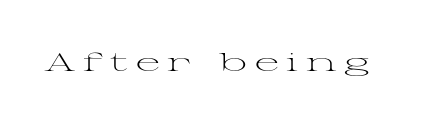
The image shows 26 px text type, upright; set unusually wide letter spacing (+0.3 em), not underlined.
